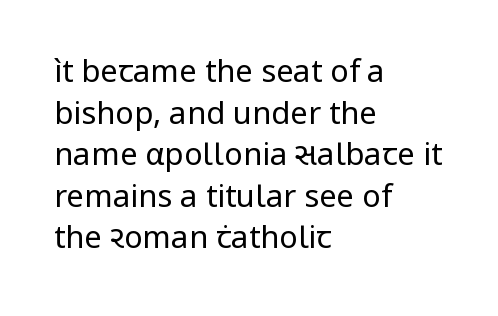
{"serif": "no", "italic": "no", "bold": "no", "weight": "regular", "width": "normal", "stroke_contrast": "low", "x_height": "medium", "monospaced": "no", "underline": "no", "align": "left", "line_spacing": "normal", "line_spacing_ratio": 1.34, "letter_spacing": "normal", "letter_spacing_em": 0.0, "glyph_px": 31}
